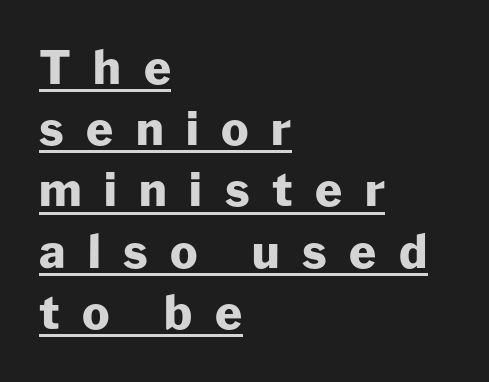
{"serif": "no", "italic": "no", "bold": "yes", "weight": "heavy", "width": "normal", "stroke_contrast": "low", "x_height": "medium", "monospaced": "no", "underline": "yes", "align": "left", "line_spacing": "normal", "line_spacing_ratio": 1.33, "letter_spacing": "wide", "letter_spacing_em": 0.49, "glyph_px": 46}
